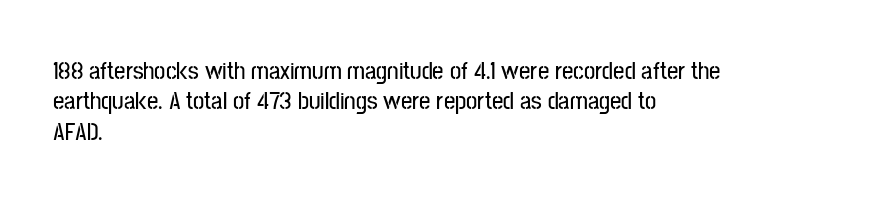
The typography opts for an upright posture over an oblique one. The letterforms sit shoulder to shoulder at normal distance. Compared with a centered layout, this one pins lines to the left instead. Descenders are the only things crossing below the line.
